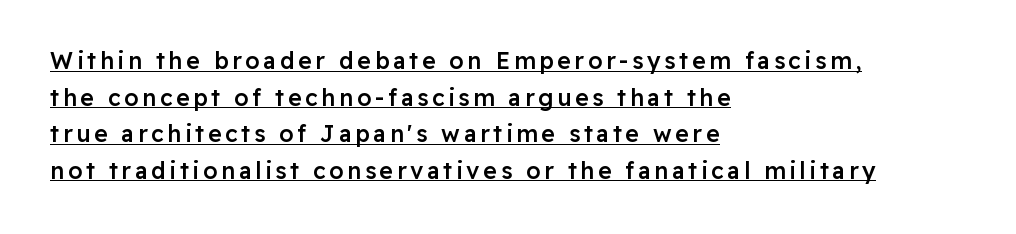
Beneath each row of characters lies a ruled line. Reading down the block, your eye returns to a fixed left position each line. Italic: no, the glyphs are upright roman. A typesetter would call this leading conventional body-copy spacing. Stems and bowls a touch heavier than normal — semibold.
